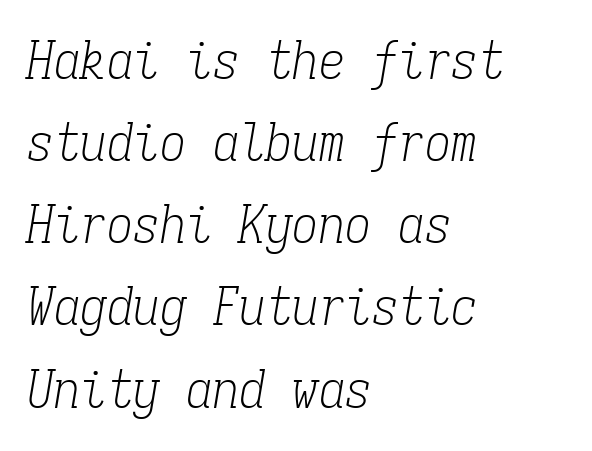
Q: Is the text bold? A: No.
Q: Is the text italic (slanted)? A: Yes, it leans right by about 9 degrees.
Q: Is the typeface a serif or a sans-serif typeface? A: Serif.
Q: Is the text underlined? A: No.
Q: How is the paragraph aligned? A: Left-aligned.
Q: Is the spacing between letters normal or unusually wide? A: Normal.
Q: Is the spacing between lines tight, normal or loose? A: Normal.
Q: Width (condensed, normal, or wide)? A: Condensed.
Q: Stroke contrast? A: Low.
Q: x-height? A: Medium.
Q: Monospaced? A: Yes.
